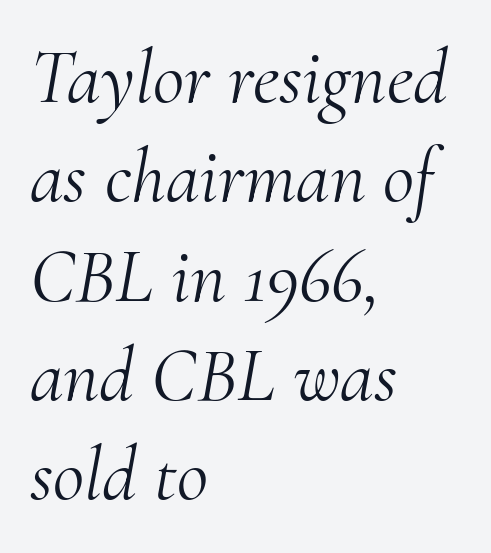
{"serif": "yes", "italic": "yes", "lean": "right", "slant_degrees": 10, "bold": "no", "weight": "light", "width": "normal", "stroke_contrast": "medium", "x_height": "small", "monospaced": "no", "underline": "no", "align": "left", "line_spacing": "normal", "line_spacing_ratio": 1.29, "letter_spacing": "normal", "letter_spacing_em": 0.0, "glyph_px": 77}
